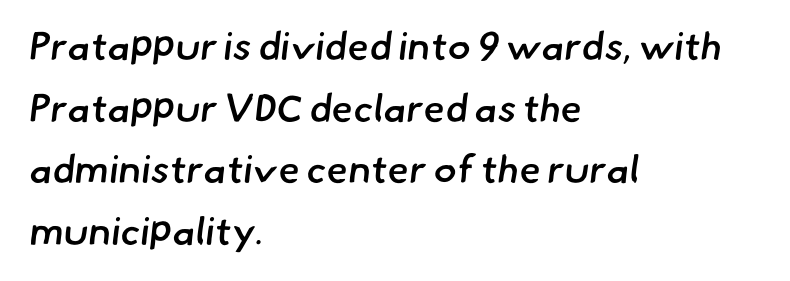
Q: Is the text bold? A: Semi-bold.
Q: Is the typeface a serif or a sans-serif typeface? A: Sans-serif.
Q: Is the text underlined? A: No.
Q: How is the paragraph aligned? A: Left-aligned.
Q: Is the spacing between letters normal or unusually wide? A: Normal.
Q: Is the spacing between lines tight, normal or loose? A: Normal.
Q: Width (condensed, normal, or wide)? A: Normal.
Q: Stroke contrast? A: Low.
Q: x-height? A: Small.
Q: Monospaced? A: No.
